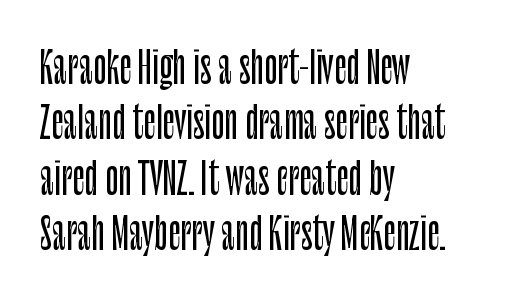
Every character sits straight up, as roman type does. The rendering anchors every line to the left-hand side. Each word holds together tightly as a unit, with standard inter-letter gaps. The space between consecutive lines is moderate. Just letters on the line, the space beneath them empty.
